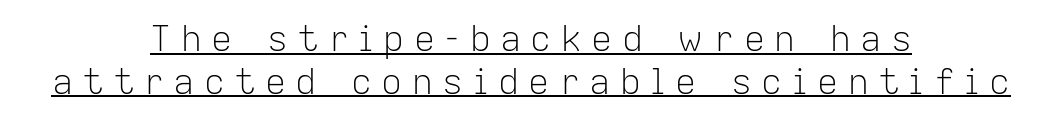
{"serif": "no", "italic": "no", "bold": "no", "weight": "light", "width": "normal", "stroke_contrast": "low", "x_height": "medium", "monospaced": "no", "underline": "yes", "align": "center", "line_spacing_ratio": 1.22, "letter_spacing": "wide", "letter_spacing_em": 0.27, "glyph_px": 35}
